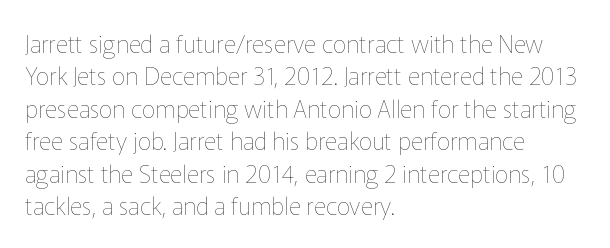
The image shows 24 px text type, upright; set left-aligned, normal line spacing (1.35x), normal letter spacing, not underlined.
